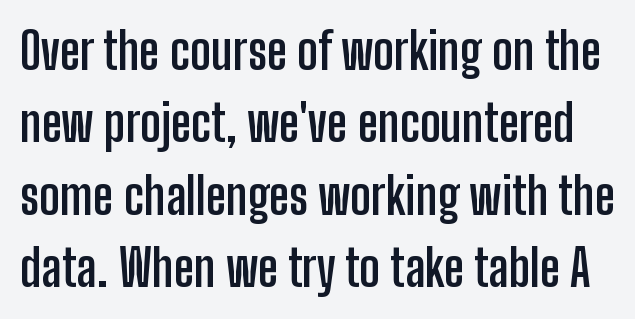
Q: Is the text bold? A: Yes.
Q: Is the text italic (slanted)? A: No, it is upright.
Q: Is the typeface a serif or a sans-serif typeface? A: Sans-serif.
Q: Is the text underlined? A: No.
Q: Is the spacing between letters normal or unusually wide? A: Normal.
Q: Is the spacing between lines tight, normal or loose? A: Normal.
Q: Width (condensed, normal, or wide)? A: Condensed.
Q: Stroke contrast? A: Low.
Q: x-height? A: Medium.
Q: Monospaced? A: No.
